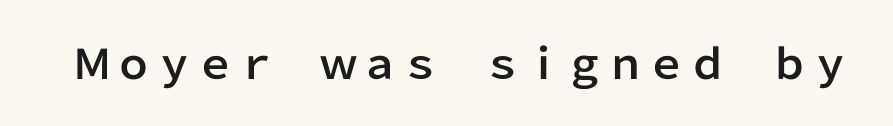
{"serif": "no", "italic": "no", "width": "normal", "stroke_contrast": "low", "x_height": "medium", "monospaced": "no", "underline": "no", "letter_spacing": "normal", "letter_spacing_em": 0.0, "glyph_px": 41}
